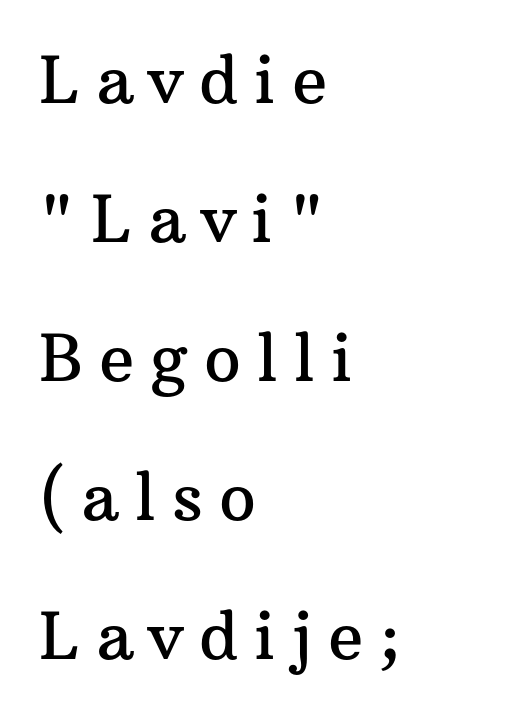
Q: Is the text italic (slanted)? A: No, it is upright.
Q: Is the typeface a serif or a sans-serif typeface? A: Serif.
Q: Is the text underlined? A: No.
Q: How is the paragraph aligned? A: Left-aligned.
Q: Is the spacing between letters normal or unusually wide? A: Unusually wide.
Q: Is the spacing between lines tight, normal or loose? A: Loose.
Q: Width (condensed, normal, or wide)? A: Normal.
Q: Stroke contrast? A: Medium.
Q: x-height? A: Medium.
Q: Monospaced? A: No.
